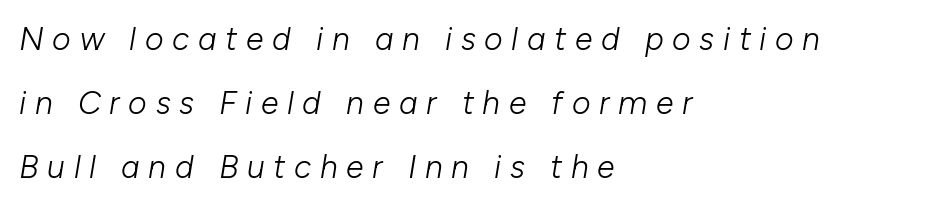
Q: Is the text bold? A: No.
Q: Is the text italic (slanted)? A: Yes, it leans right by about 10 degrees.
Q: Is the text underlined? A: No.
Q: How is the paragraph aligned? A: Left-aligned.
Q: Is the spacing between letters normal or unusually wide? A: Unusually wide.
Q: Is the spacing between lines tight, normal or loose? A: Loose.
Q: Width (condensed, normal, or wide)? A: Normal.
Q: Stroke contrast? A: Low.
Q: x-height? A: Medium.
Q: Monospaced? A: No.
